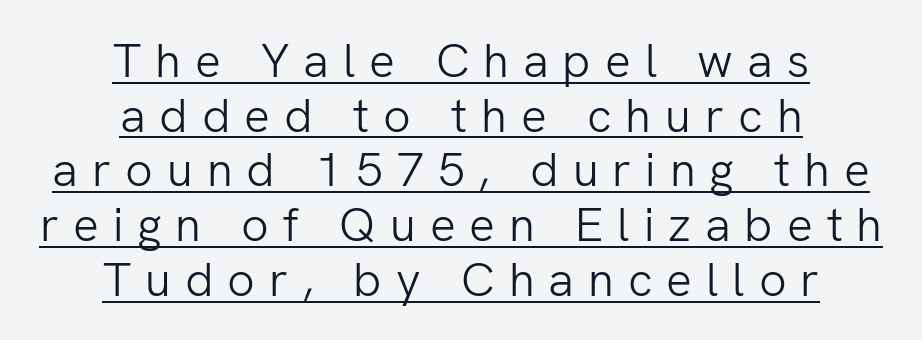
Q: Is the text bold? A: No.
Q: Is the text italic (slanted)? A: No, it is upright.
Q: Is the typeface a serif or a sans-serif typeface? A: Sans-serif.
Q: Is the text underlined? A: Yes.
Q: How is the paragraph aligned? A: Centered.
Q: Is the spacing between letters normal or unusually wide? A: Unusually wide.
Q: Is the spacing between lines tight, normal or loose? A: Tight.
Q: Width (condensed, normal, or wide)? A: Normal.
Q: Stroke contrast? A: Low.
Q: x-height? A: Medium.
Q: Monospaced? A: No.
